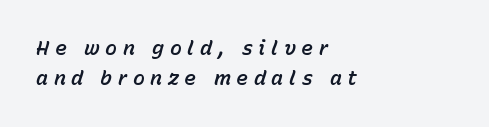
{"italic": "yes", "lean": "right", "slant_degrees": 15, "underline": "no", "align": "left", "line_spacing": "normal", "line_spacing_ratio": 1.52, "letter_spacing": "wide", "letter_spacing_em": 0.28, "glyph_px": 20}
